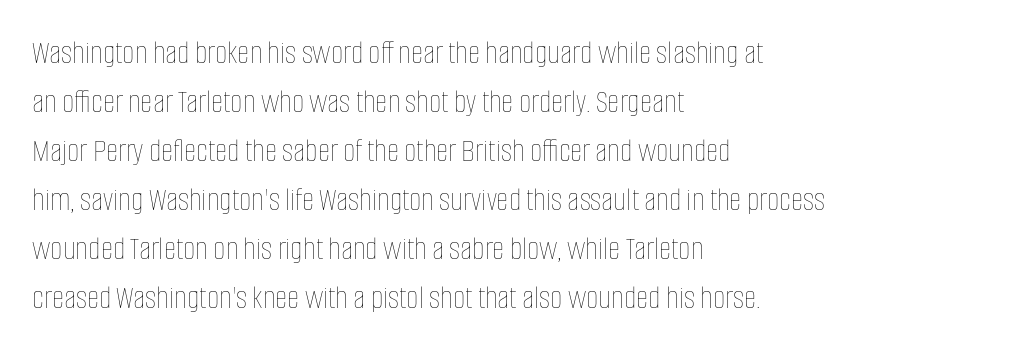
The image shows 34 px thin, condensed type, upright; set left-aligned, normal line spacing (1.44x), normal letter spacing, not underlined; low stroke contrast and a large x-height.
